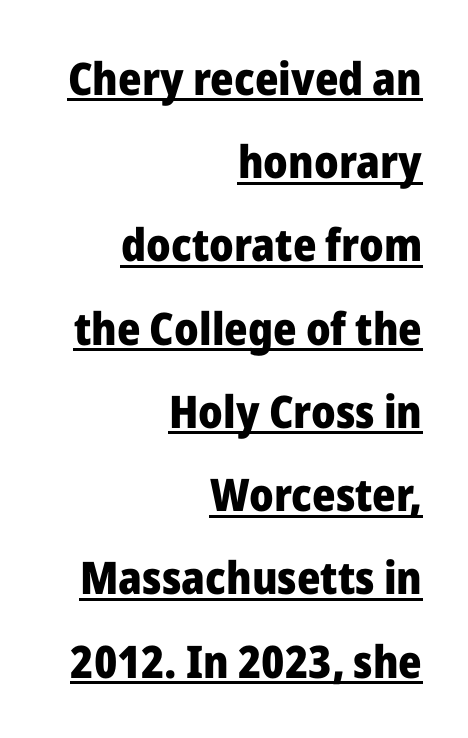
The rendered words wear a rule along their underside. Compared with a flush-left layout, this one pins lines to the opposite, right side. Stroke thickness is high; the sample reads as a true bold. Does the lettering tilt? It doesn't — this is upright.
